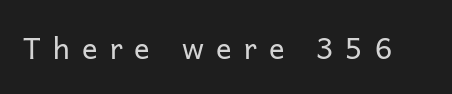
Q: Is the text bold? A: No.
Q: Is the text italic (slanted)? A: No, it is upright.
Q: Is the typeface a serif or a sans-serif typeface? A: Sans-serif.
Q: Is the text underlined? A: No.
Q: Is the spacing between letters normal or unusually wide? A: Unusually wide.
Q: Width (condensed, normal, or wide)? A: Normal.
Q: Stroke contrast? A: Low.
Q: x-height? A: Medium.
Q: Monospaced? A: No.
